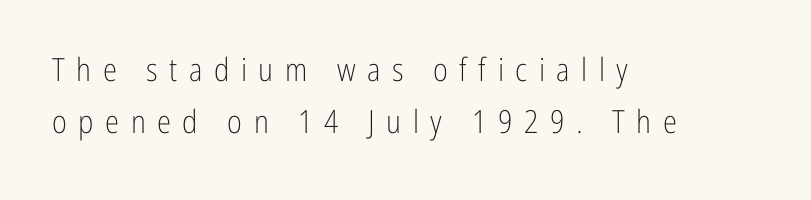
Q: Is the text bold? A: No.
Q: Is the text italic (slanted)? A: No, it is upright.
Q: Is the typeface a serif or a sans-serif typeface? A: Sans-serif.
Q: Is the text underlined? A: No.
Q: How is the paragraph aligned? A: Left-aligned.
Q: Is the spacing between letters normal or unusually wide? A: Unusually wide.
Q: Is the spacing between lines tight, normal or loose? A: Normal.
Q: Width (condensed, normal, or wide)? A: Condensed.
Q: Stroke contrast? A: Low.
Q: x-height? A: Medium.
Q: Monospaced? A: No.
